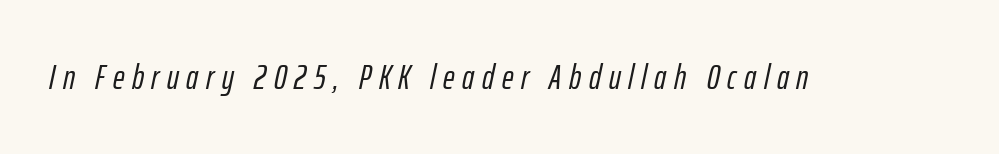
The area under the type is left untouched. Style check: oblique. Each word looks stretched out because of the extra space between its letters. This sample has the flowing, uneven cadence of proportional lettering.
